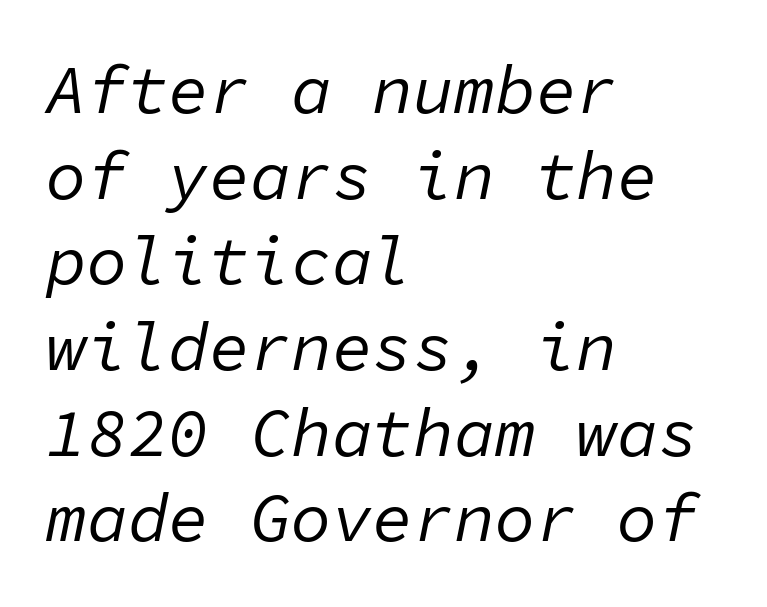
Q: Is the text bold? A: No.
Q: Is the text italic (slanted)? A: Yes, it leans right by about 11 degrees.
Q: Is the text underlined? A: No.
Q: How is the paragraph aligned? A: Left-aligned.
Q: Is the spacing between letters normal or unusually wide? A: Normal.
Q: Is the spacing between lines tight, normal or loose? A: Normal.
Q: Width (condensed, normal, or wide)? A: Normal.
Q: Stroke contrast? A: Low.
Q: x-height? A: Medium.
Q: Monospaced? A: Yes.
